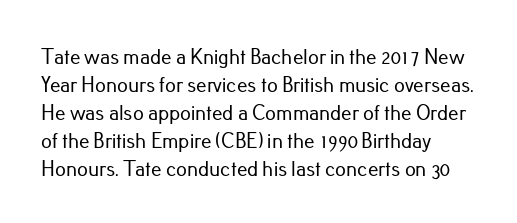
{"italic": "no", "underline": "no", "align": "left", "line_spacing": "normal", "line_spacing_ratio": 1.33, "letter_spacing": "normal", "letter_spacing_em": 0.0, "glyph_px": 21}
